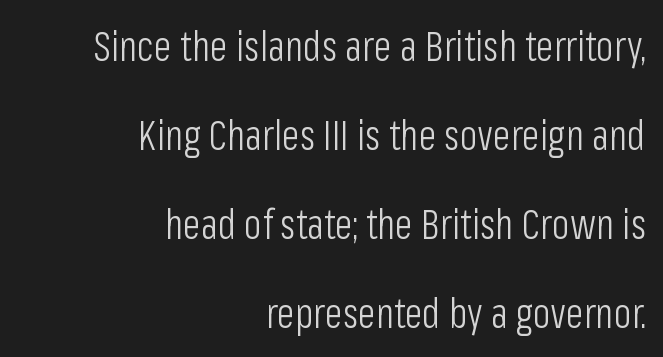
{"serif": "no", "italic": "no", "bold": "no", "weight": "light", "width": "condensed", "stroke_contrast": "low", "x_height": "medium", "monospaced": "no", "underline": "no", "align": "right", "line_spacing": "loose", "line_spacing_ratio": 2.17, "letter_spacing": "normal", "letter_spacing_em": 0.0, "glyph_px": 41}
